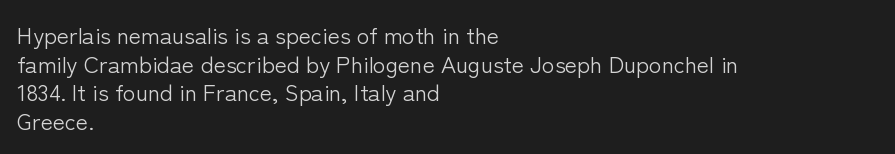
The image shows 23 px text type, upright; set left-aligned, line spacing 1.24x, normal letter spacing, not underlined.
